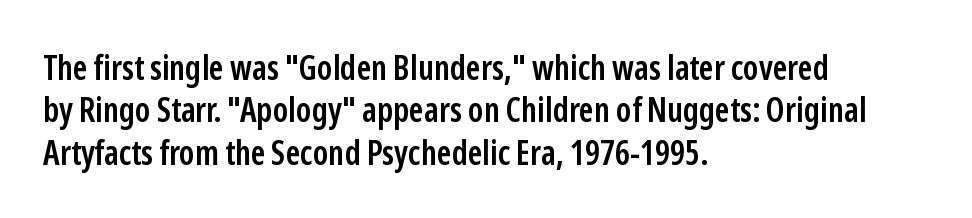
Q: Is the text bold? A: Semi-bold.
Q: Is the text italic (slanted)? A: No, it is upright.
Q: Is the typeface a serif or a sans-serif typeface? A: Sans-serif.
Q: Is the text underlined? A: No.
Q: How is the paragraph aligned? A: Left-aligned.
Q: Is the spacing between letters normal or unusually wide? A: Normal.
Q: Is the spacing between lines tight, normal or loose? A: Normal.
Q: Width (condensed, normal, or wide)? A: Condensed.
Q: Stroke contrast? A: Low.
Q: x-height? A: Medium.
Q: Monospaced? A: No.
